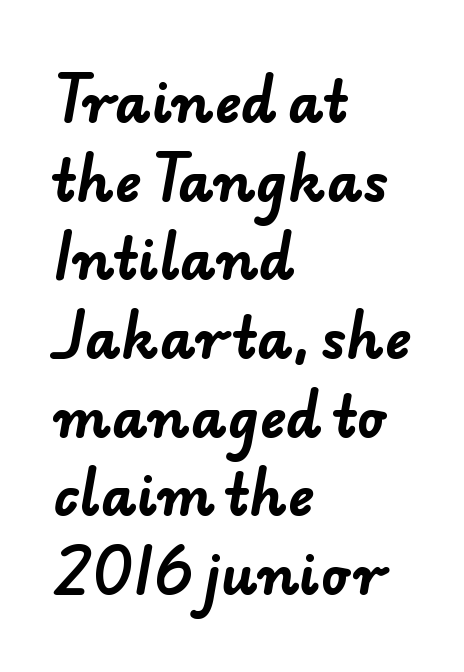
The image shows 55 px bold sans-serif type; set left-aligned, normal line spacing (1.43x), normal letter spacing, not underlined; low stroke contrast and a small x-height.
